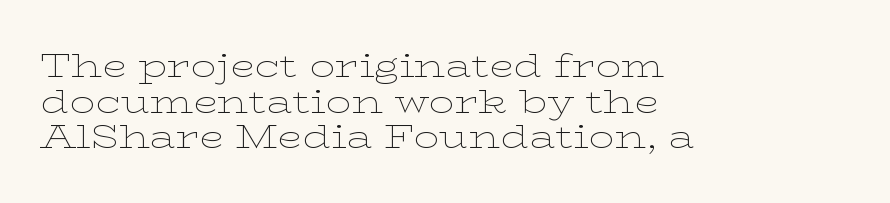
{"serif": "yes", "italic": "no", "bold": "no", "weight": "thin", "width": "wide", "stroke_contrast": "low", "x_height": "medium", "monospaced": "no", "underline": "no", "align": "left", "line_spacing": "tight", "line_spacing_ratio": 1.11, "letter_spacing": "normal", "letter_spacing_em": 0.0, "glyph_px": 32}
